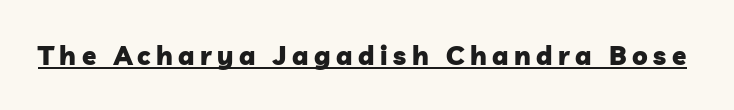
The letters are bold, with thick, heavy strokes. Emphasis is given by a line drawn under the lettering. Someone cranked the tracking dial way up on this one.
